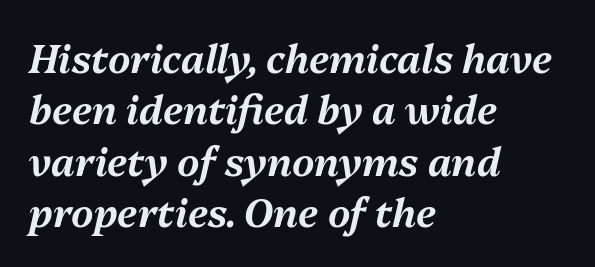
The image shows 39 px text type, italic (leaning right); set left-aligned, normal line spacing (1.32x), normal letter spacing, not underlined; medium stroke contrast and a medium x-height.
